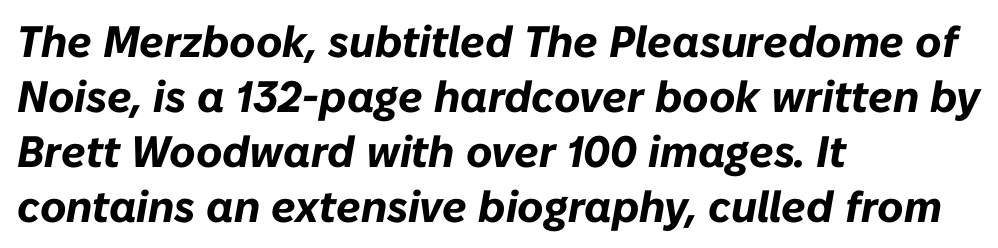
Q: Is the text bold? A: Yes.
Q: Is the text italic (slanted)? A: Yes, it leans right by about 10 degrees.
Q: Is the text underlined? A: No.
Q: How is the paragraph aligned? A: Left-aligned.
Q: Is the spacing between letters normal or unusually wide? A: Normal.
Q: Is the spacing between lines tight, normal or loose? A: Normal.
Q: Width (condensed, normal, or wide)? A: Normal.
Q: Stroke contrast? A: Low.
Q: x-height? A: Medium.
Q: Monospaced? A: No.
